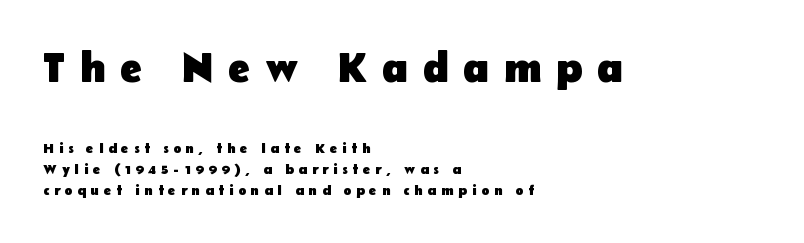
This sample uses a sans-serif face. Observe the wide spacing: letters keep a clear distance from each other. Size contrast runs from large at the top to small at the bottom. This sample keeps an unexceptional amount of space between lines. The face used here is proportionally spaced, like ordinary book or web type. Caption: bold face, heavy strokes.
